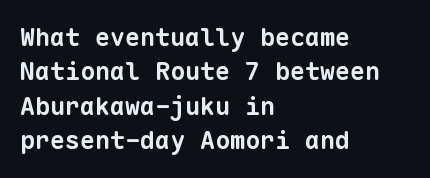
Typeset ragged right — the left edge is the straight one. I'd describe the lettering as bold — thick and assertive. The space between consecutive lines is moderate. A clean baseline with only descenders dipping below it. A typesetter would call this zero additional tracking.
